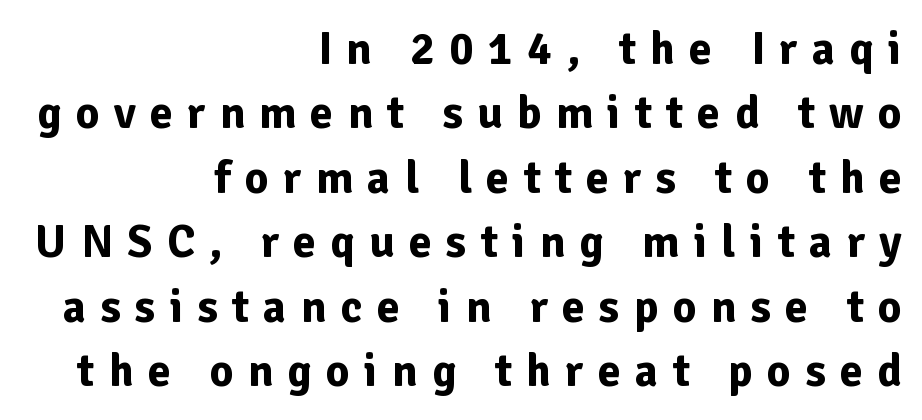
{"serif": "no", "italic": "no", "bold": "yes", "weight": "bold", "width": "normal", "stroke_contrast": "low", "x_height": "medium", "monospaced": "no", "underline": "no", "align": "right", "line_spacing": "normal", "line_spacing_ratio": 1.4, "letter_spacing": "wide", "letter_spacing_em": 0.31, "glyph_px": 46}
